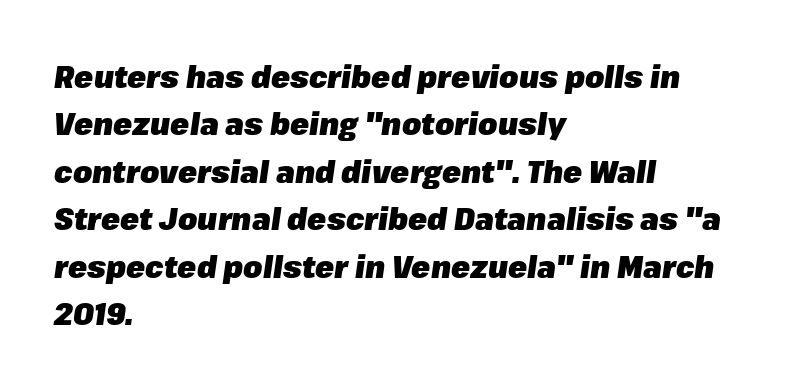
{"italic": "yes", "lean": "right", "slant_degrees": 8, "bold": "yes", "weight": "heavy", "width": "normal", "stroke_contrast": "low", "x_height": "medium", "monospaced": "no", "underline": "no", "align": "left", "line_spacing": "normal", "line_spacing_ratio": 1.53, "letter_spacing": "normal", "letter_spacing_em": 0.0, "glyph_px": 31}
